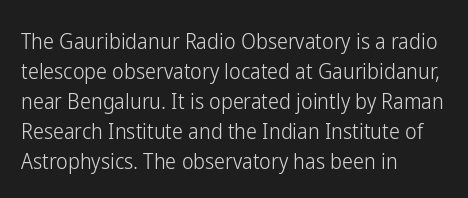
Q: Is the text bold? A: No.
Q: Is the text italic (slanted)? A: No, it is upright.
Q: Is the text underlined? A: No.
Q: How is the paragraph aligned? A: Left-aligned.
Q: Is the spacing between letters normal or unusually wide? A: Normal.
Q: Is the spacing between lines tight, normal or loose? A: Normal.
